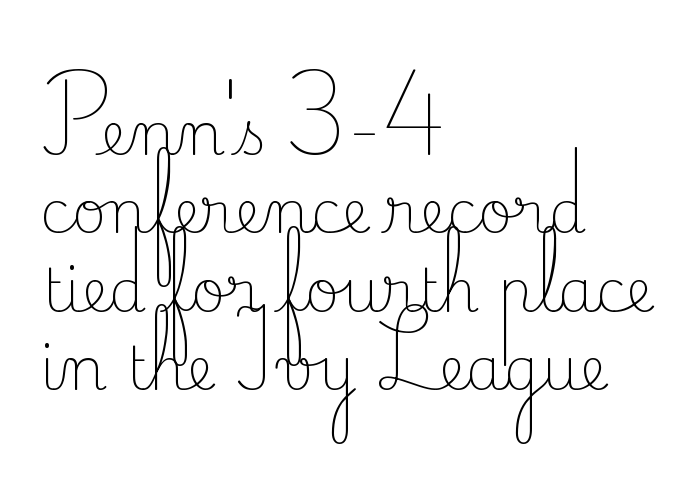
{"serif": "yes", "italic": "no", "bold": "no", "weight": "light", "width": "normal", "stroke_contrast": "low", "x_height": "small", "monospaced": "no", "underline": "no", "align": "left", "line_spacing": "normal", "line_spacing_ratio": 1.33, "letter_spacing": "normal", "letter_spacing_em": 0.0, "glyph_px": 59}
